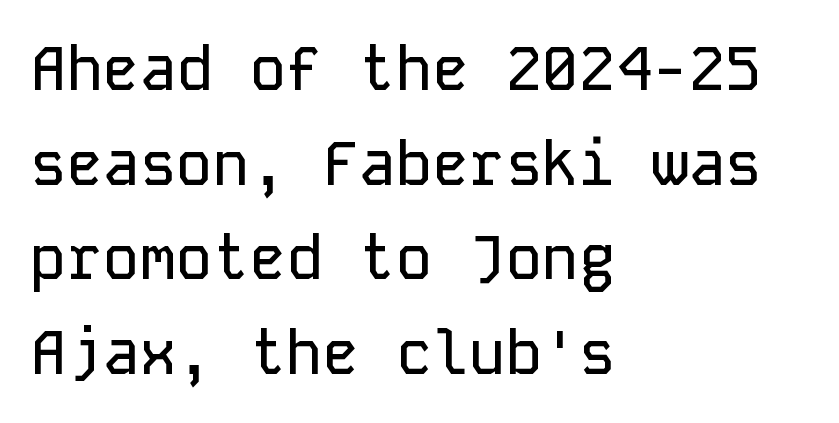
The image shows 61 px sans-serif type, upright, monospaced; set left-aligned, normal line spacing (1.55x), normal letter spacing, not underlined; low stroke contrast and a medium x-height.
